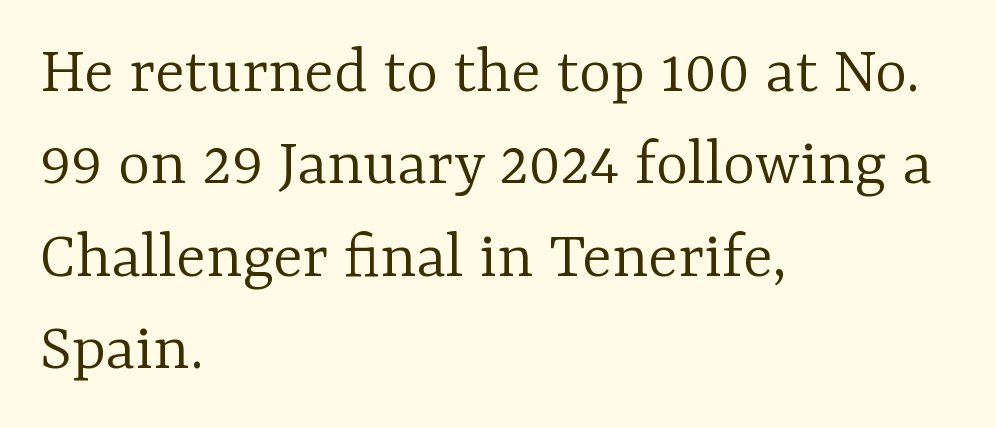
A student would call this left alignment; a typographer would say flush left, rag right. A typesetter would call this leading conventional body-copy spacing. A typesetter would mark this as roman, not italic. No word sits above an underline.
